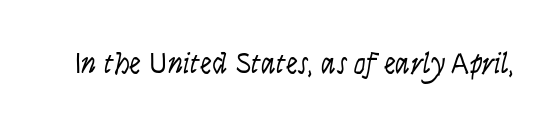
{"serif": "no", "bold": "no", "weight": "light", "width": "condensed", "stroke_contrast": "low", "x_height": "large", "monospaced": "no", "underline": "no", "letter_spacing": "normal", "letter_spacing_em": 0.0, "glyph_px": 30}
